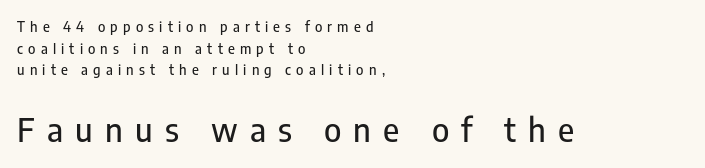
Q: Is the text italic (slanted)? A: No, it is upright.
Q: Is the typeface a serif or a sans-serif typeface? A: Sans-serif.
Q: Is the text underlined? A: No.
Q: How is the paragraph aligned? A: Left-aligned.
Q: Is the spacing between letters normal or unusually wide? A: Unusually wide.
Q: Is the spacing between lines tight, normal or loose? A: Normal.
Q: Which block of text is set in a larger size, the first (top) or the second (bottom)? A: The second (bottom) one.
Q: Width (condensed, normal, or wide)? A: Condensed.
Q: Stroke contrast? A: Low.
Q: x-height? A: Medium.
Q: Monospaced? A: No.
